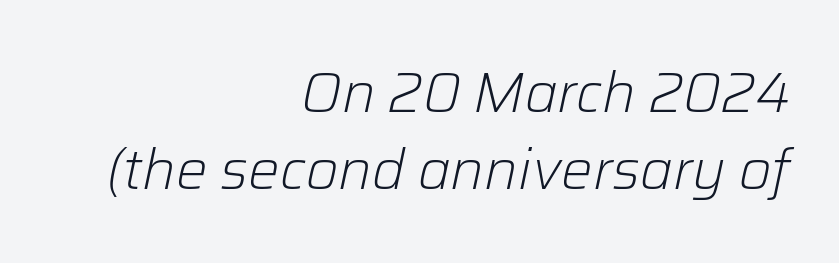
Is there much room between lines? A standard amount, neither cramped nor airy. The axis of the letterforms is tilted away from vertical. Here the designer chose a conventional face with non-uniform glyph widths. Honestly, there is no underline to notice here at all. Glyph-to-glyph distance matches everyday printed text.
